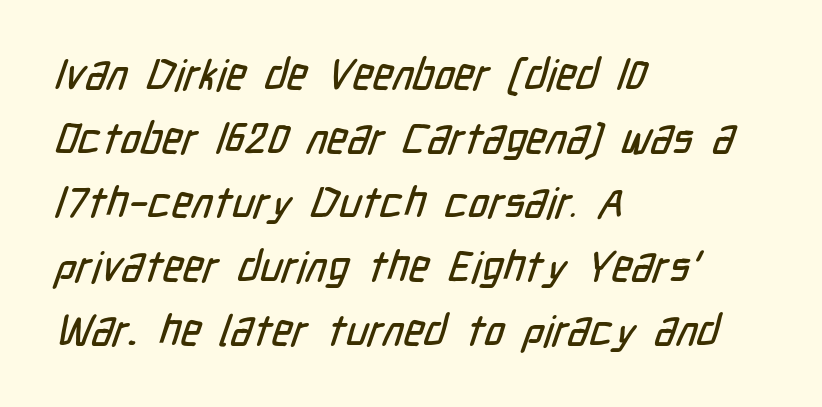
The image shows 43 px condensed sans-serif type; set left-aligned, normal line spacing (1.49x), normal letter spacing, not underlined; low stroke contrast and a medium x-height.
